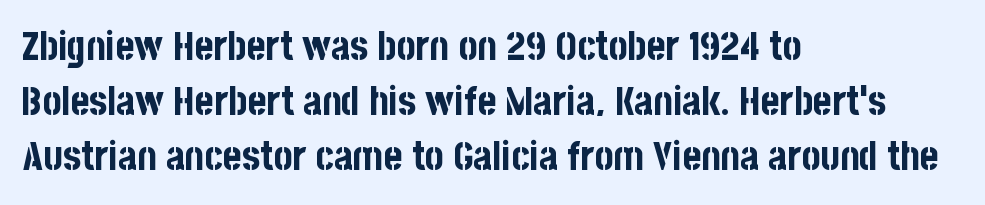
Q: Is the text bold? A: Yes.
Q: Is the text italic (slanted)? A: No, it is upright.
Q: Is the typeface a serif or a sans-serif typeface? A: Sans-serif.
Q: Is the text underlined? A: No.
Q: How is the paragraph aligned? A: Left-aligned.
Q: Is the spacing between letters normal or unusually wide? A: Normal.
Q: Is the spacing between lines tight, normal or loose? A: Normal.
Q: Width (condensed, normal, or wide)? A: Condensed.
Q: Stroke contrast? A: Low.
Q: x-height? A: Large.
Q: Monospaced? A: No.
